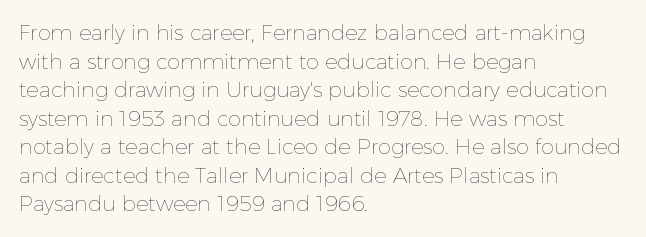
Line beginnings align vertically; line endings do not. Whoever set this chose a conventional vertical rhythm. Stroke mass is kept to a normal reading level or below. Nobody touched the tracking dial on this one.
